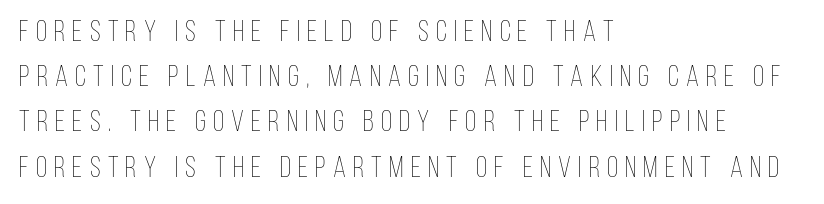
{"italic": "no", "bold": "no", "weight": "thin", "width": "condensed", "stroke_contrast": "low", "x_height": "large", "monospaced": "no", "underline": "no", "align": "left", "line_spacing": "normal", "line_spacing_ratio": 1.56, "letter_spacing": "wide", "letter_spacing_em": 0.25, "glyph_px": 29}
